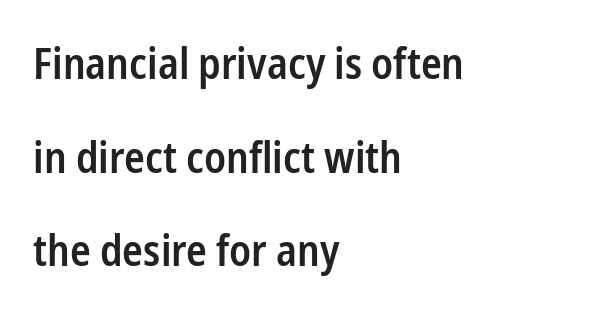
{"serif": "no", "italic": "no", "bold": "semi", "weight": "semibold", "width": "condensed", "stroke_contrast": "low", "x_height": "medium", "monospaced": "no", "underline": "no", "align": "left", "line_spacing": "loose", "line_spacing_ratio": 2.18, "letter_spacing": "normal", "letter_spacing_em": 0.0, "glyph_px": 43}
